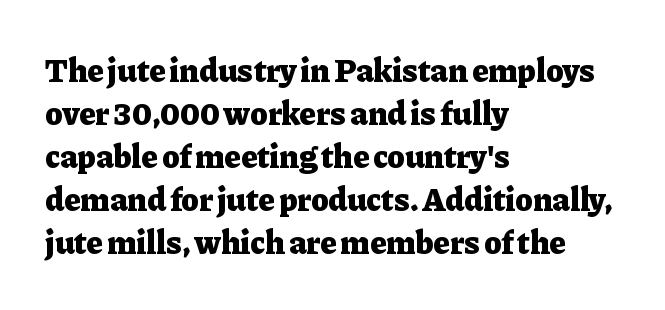
The image shows 33 px heavy serif type, upright; set left-aligned, normal line spacing (1.3x), normal letter spacing, not underlined; low stroke contrast and a medium x-height.
